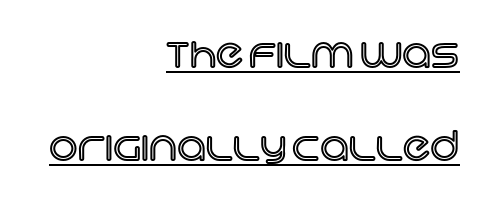
Reading down the column, the eye jumps a long way to each next line. The type is set solid horizontally, with unmodified tracking. Do the characters align in a grid? No, the font is proportional. Visually the block forms a straight wall on the right and a jagged coastline on the left. Every stem runs plumb, perpendicular to the baseline.
